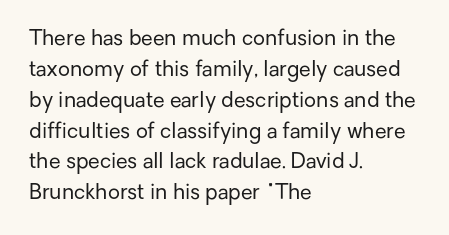
If you drew a line through each stem, it would be perfectly vertical. Leftover space on each line is placed entirely after the last word. The vertical gap from one line to the next is medium. The specimen omits any rule beneath the text block's lines.
